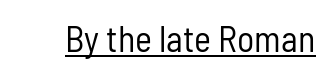
The cut favours lightness, reaching ordinary text weight at its darkest. The letters advance in unequal steps, a hallmark of proportional type. A typesetter would label this face a sans. What stands out about the letter spacing? Nothing — it is the standard amount. This is the regular roman posture of the typeface. You can see a thin bar hugging the bottom of the glyphs.
